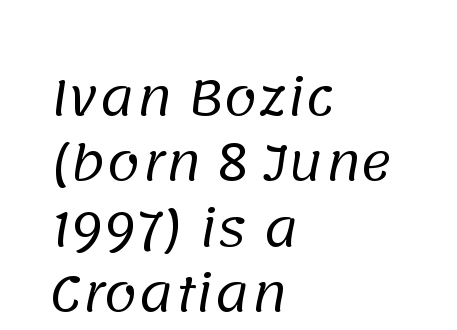
The image shows 48 px regular-weight sans-serif type; set left-aligned, normal line spacing (1.36x), normal letter spacing, not underlined; low stroke contrast and a large x-height.
